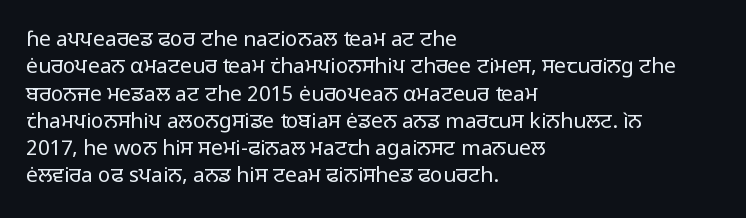
{"italic": "no", "bold": "no", "underline": "no", "align": "left", "line_spacing": "normal", "line_spacing_ratio": 1.3, "letter_spacing": "normal", "letter_spacing_em": 0.0, "glyph_px": 21}
